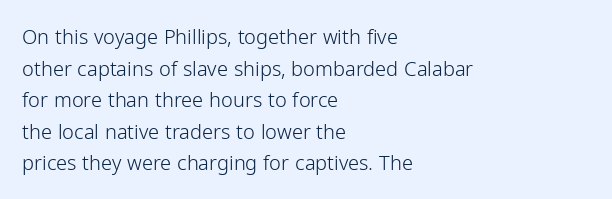
Q: Is the text bold? A: No.
Q: Is the text italic (slanted)? A: No, it is upright.
Q: Is the text underlined? A: No.
Q: How is the paragraph aligned? A: Left-aligned.
Q: Is the spacing between letters normal or unusually wide? A: Normal.
Q: Is the spacing between lines tight, normal or loose? A: Normal.
